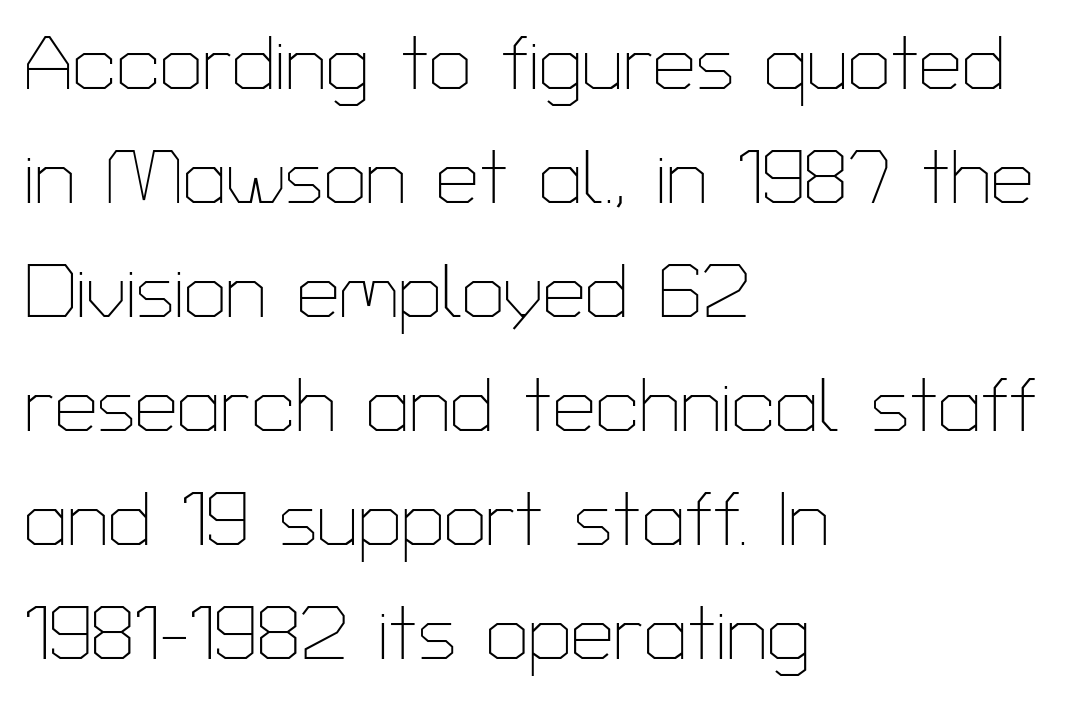
A sans-serif font was chosen for this passage. Here the designer chose a conventional face with non-uniform glyph widths. Only glyphs here, with clear space below each row. Vertical spacing — default. A roman cut, with each character standing at attention.
